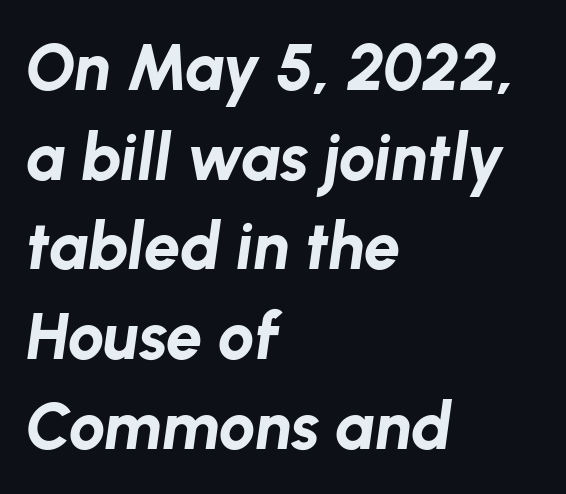
Plenty of ink on the page — the face is bold. The specimen reads as italic at a glance. Each line starts at the same left margin while the right side varies. Each word holds together tightly as a unit, with standard inter-letter gaps. A normal amount of white space separates one row of letters from the next. The face used here is proportionally spaced, like ordinary book or web type.
